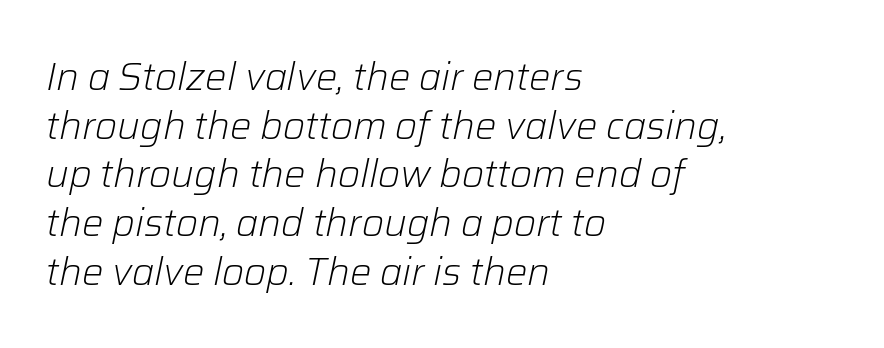
Q: Is the text bold? A: No.
Q: Is the text italic (slanted)? A: Yes, it leans right by about 12 degrees.
Q: Is the text underlined? A: No.
Q: How is the paragraph aligned? A: Left-aligned.
Q: Is the spacing between letters normal or unusually wide? A: Normal.
Q: Is the spacing between lines tight, normal or loose? A: Normal.
Q: Width (condensed, normal, or wide)? A: Normal.
Q: Stroke contrast? A: Low.
Q: x-height? A: Medium.
Q: Monospaced? A: No.
